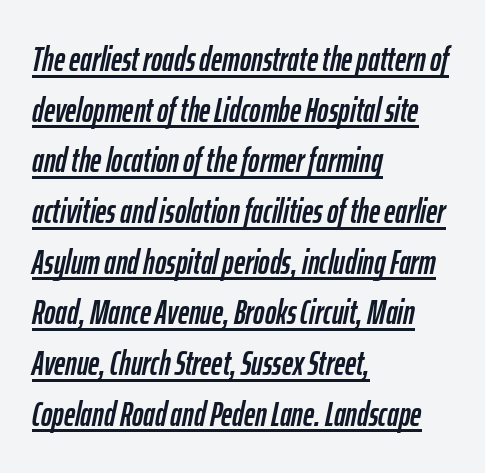
{"italic": "yes", "lean": "right", "slant_degrees": 12, "width": "condensed", "stroke_contrast": "low", "x_height": "medium", "monospaced": "no", "underline": "yes", "align": "left", "line_spacing": "normal", "line_spacing_ratio": 1.49, "letter_spacing": "normal", "letter_spacing_em": 0.0, "glyph_px": 34}
